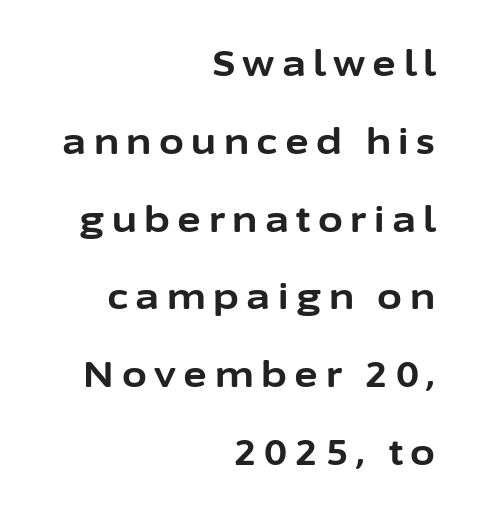
Display-style spreading of the glyphs; the letterfit is very open. Proportional: the letters do not fall into vertical columns. Each glyph is drawn with heavy, bold strokes. Rule under the text: the space is simply empty. A flush-right, rag-left setting is used for this passage.
